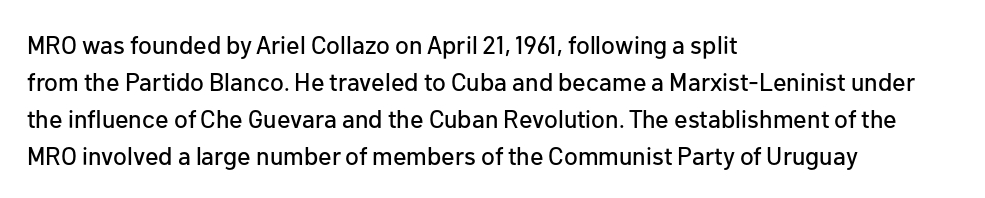
{"italic": "no", "underline": "no", "align": "left", "line_spacing": "normal", "line_spacing_ratio": 1.48, "letter_spacing": "normal", "letter_spacing_em": 0.0, "glyph_px": 25}
